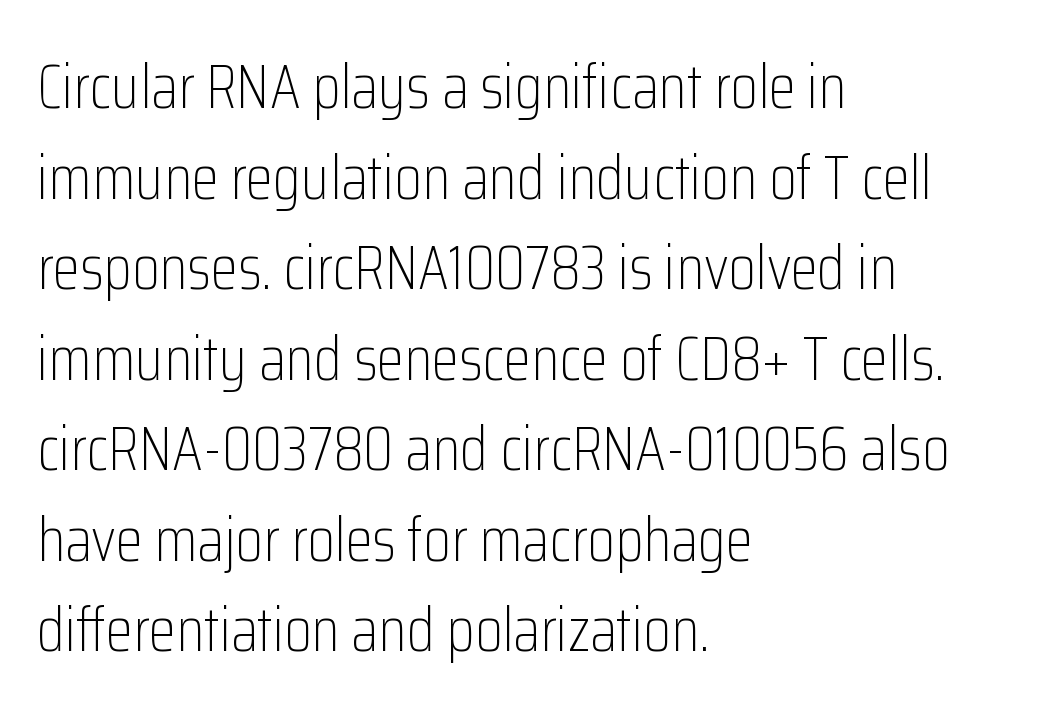
The letters stand upright; this is a roman face. Is this a fixed-width face? No — the glyphs have proportional, varying widths. A typesetter would call this leading conventional body-copy spacing. A quiet, ordinary-to-light weight characterises the typeface.
